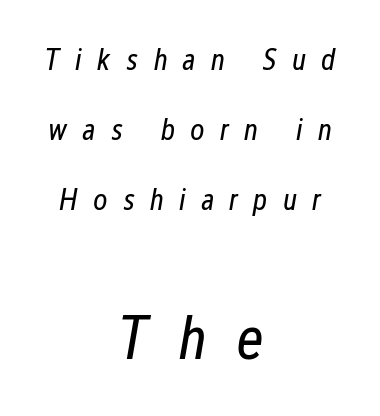
Words float on clear page, feet unadorned. Glyph-to-glyph distance is far greater than everyday printed text. A typesetter would call this proportional, since set widths differ per character. Does the copy run flush right? No — it is centered line by line.
